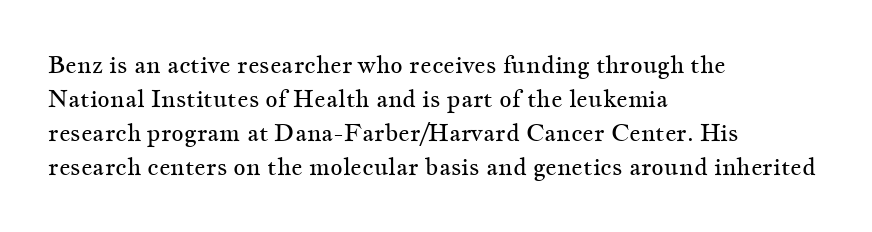
Just letters on the line, the space beneath them empty. The lines sit at an ordinary, default distance from one another. Reading down the block, your eye returns to a fixed left position each line. Think standard paragraph weight, or any step lighter than that.
